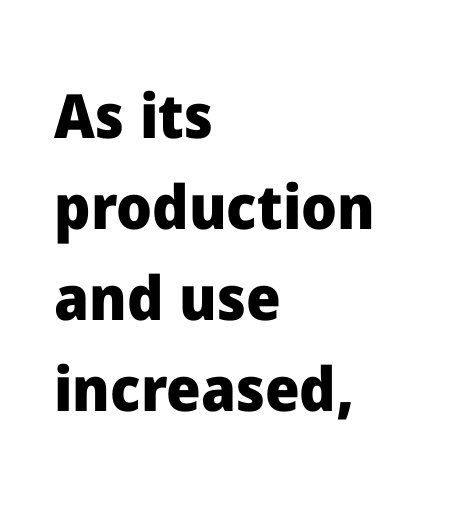
The image shows 61 px heavy sans-serif type, upright; set left-aligned, normal line spacing (1.49x), normal letter spacing, not underlined; low stroke contrast and a medium x-height.
